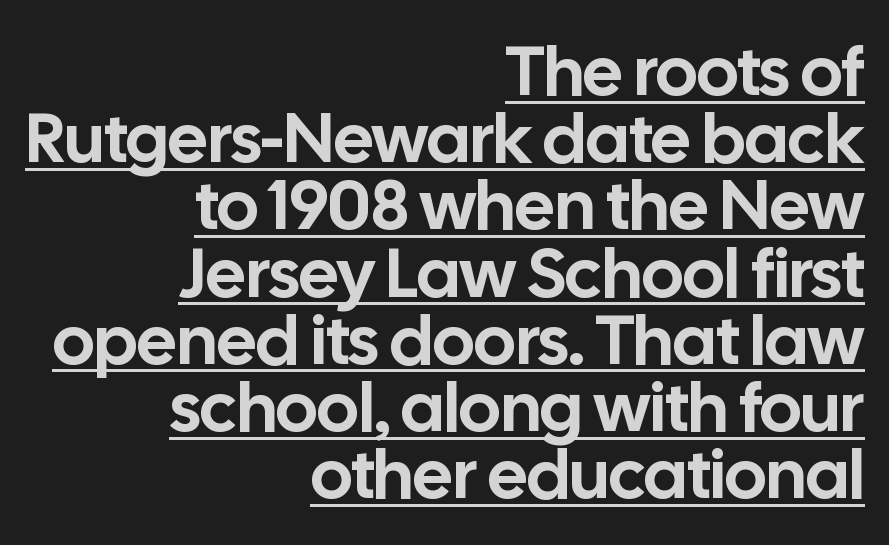
You could not count columns in this text — the font is proportionally spaced. The letterforms sit shoulder to shoulder at normal distance. A rule runs beneath these lines of type. The passage shown is typeset with a sans-serif family. The paragraph shown leans on its right margin. A typesetter would call this leading minimal, almost set solid.
